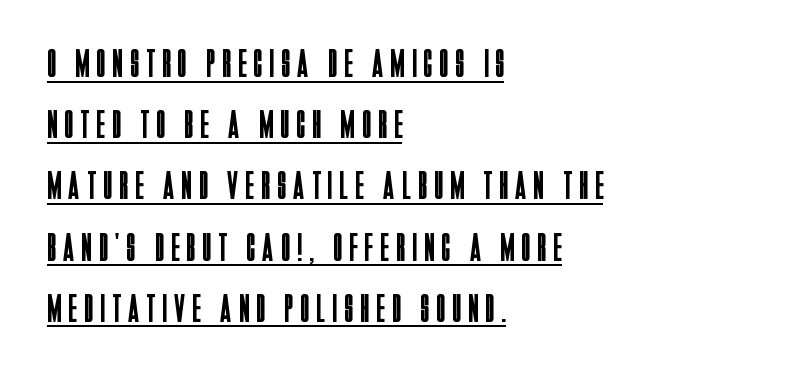
The image shows 40 px regular-weight, condensed sans-serif type, upright; set left-aligned, normal line spacing (1.53x), underlined; low stroke contrast and a large x-height.
